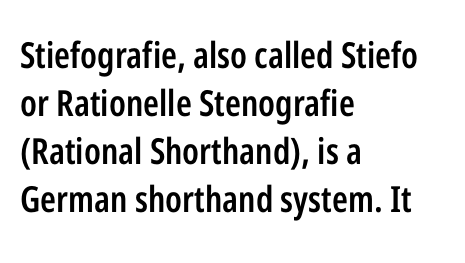
The image shows 36 px semibold, condensed sans-serif type, upright; set left-aligned, normal line spacing (1.33x), normal letter spacing, not underlined; low stroke contrast and a medium x-height.
